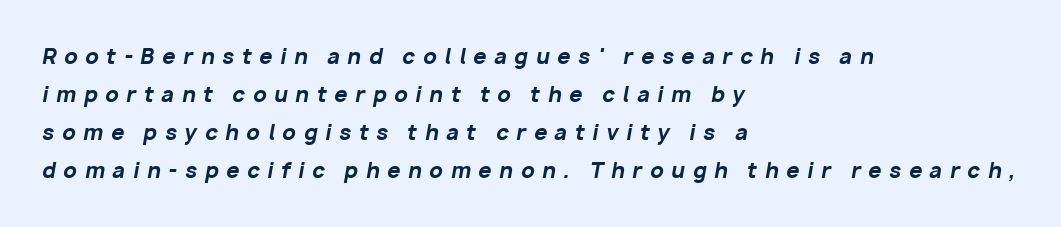
{"italic": "yes", "lean": "right", "slant_degrees": 10, "bold": "yes", "underline": "no", "align": "left", "line_spacing_ratio": 1.81, "letter_spacing": "wide", "letter_spacing_em": 0.36, "glyph_px": 21}
